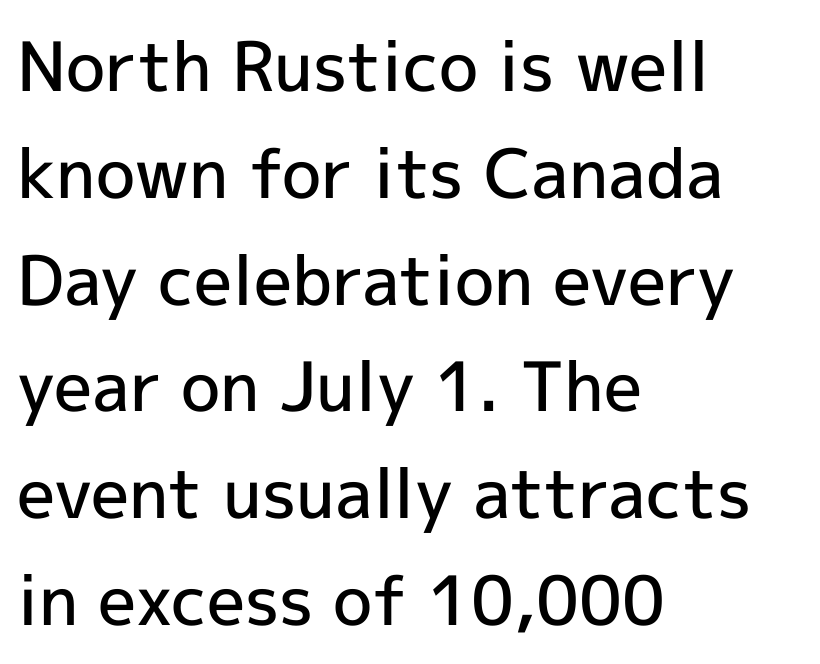
Q: Is the text bold? A: Semi-bold.
Q: Is the text italic (slanted)? A: No, it is upright.
Q: Is the typeface a serif or a sans-serif typeface? A: Sans-serif.
Q: Is the text underlined? A: No.
Q: How is the paragraph aligned? A: Left-aligned.
Q: Is the spacing between letters normal or unusually wide? A: Normal.
Q: Is the spacing between lines tight, normal or loose? A: Normal.
Q: Width (condensed, normal, or wide)? A: Normal.
Q: x-height? A: Medium.
Q: Monospaced? A: No.
